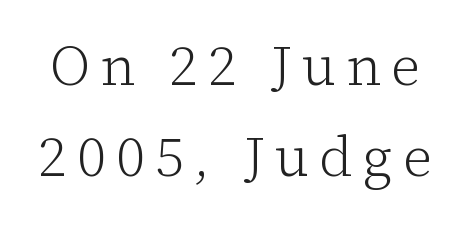
Q: Is the text bold? A: No.
Q: Is the text italic (slanted)? A: No, it is upright.
Q: Is the typeface a serif or a sans-serif typeface? A: Serif.
Q: Is the text underlined? A: No.
Q: Is the spacing between lines tight, normal or loose? A: Normal.
Q: Width (condensed, normal, or wide)? A: Normal.
Q: Stroke contrast? A: Low.
Q: x-height? A: Medium.
Q: Monospaced? A: No.
